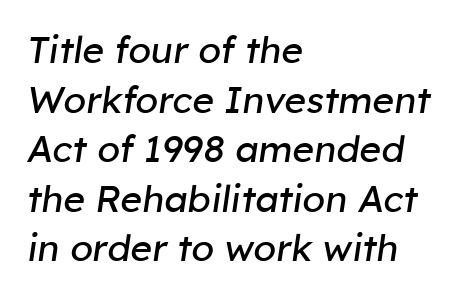
Q: Is the text bold? A: No.
Q: Is the text italic (slanted)? A: Yes, it leans right by about 8 degrees.
Q: Is the text underlined? A: No.
Q: How is the paragraph aligned? A: Left-aligned.
Q: Is the spacing between letters normal or unusually wide? A: Normal.
Q: Is the spacing between lines tight, normal or loose? A: Normal.
Q: Width (condensed, normal, or wide)? A: Normal.
Q: Stroke contrast? A: Low.
Q: x-height? A: Medium.
Q: Monospaced? A: No.
